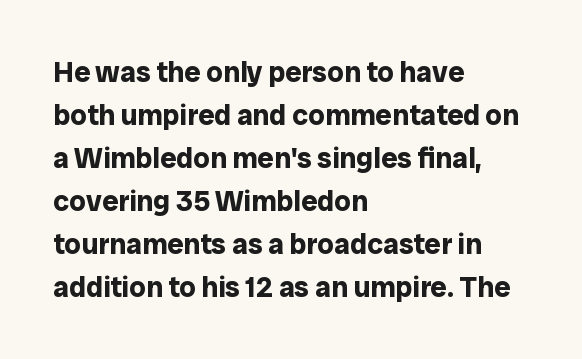
{"serif": "no", "italic": "no", "bold": "yes", "weight": "bold", "width": "normal", "stroke_contrast": "low", "x_height": "medium", "monospaced": "no", "underline": "no", "align": "left", "line_spacing": "normal", "line_spacing_ratio": 1.48, "letter_spacing": "normal", "letter_spacing_em": 0.0, "glyph_px": 29}
